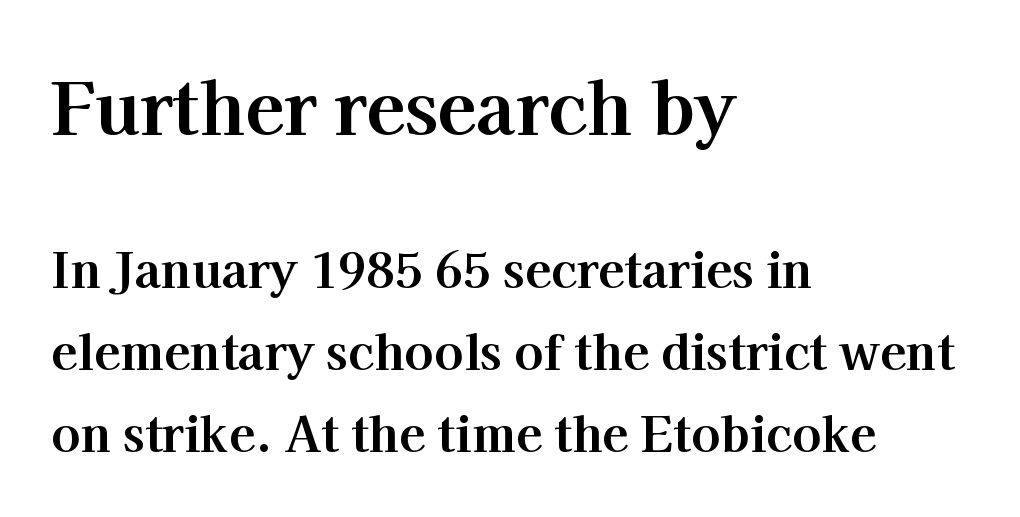
A typesetter would call this zero additional tracking. The face used here is seriffed, in the tradition of book romans. Does the lettering tilt? It doesn't — this is upright. This rendering uses left alignment, leaving the right contour irregular. The designer gave the opening block more size than the closing block. Think of a printed novel: that variable character pitch is what you see here.
